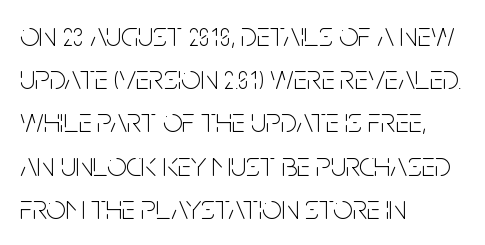
The image shows 34 px thin, condensed sans-serif type, upright; set left-aligned, normal line spacing (1.27x), normal letter spacing, not underlined; low stroke contrast and a large x-height.
